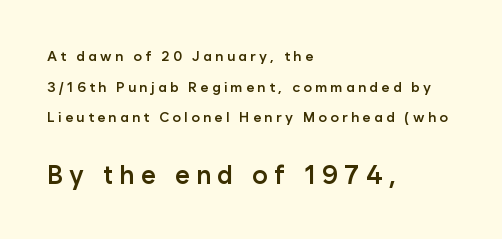
Q: Is the text bold? A: Semi-bold.
Q: Is the text italic (slanted)? A: No, it is upright.
Q: Is the text underlined? A: No.
Q: How is the paragraph aligned? A: Left-aligned.
Q: Is the spacing between letters normal or unusually wide? A: Unusually wide.
Q: Is the spacing between lines tight, normal or loose? A: Loose.
Q: Which block of text is set in a larger size, the first (top) or the second (bottom)? A: The second (bottom) one.
